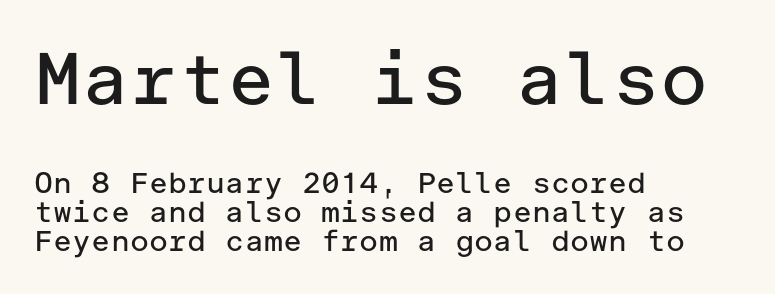
This rendering employs a face without finishing strokes, i.e., a sans-serif. Weight: regular or lighter. Caption: multi-line text, flush left, ragged right. If you drew a line through each stem, it would be perfectly vertical. The line-height multiplier appears low, near solid setting. Which chunk is bigger? The first one — the top block dwarfs the bottom.
